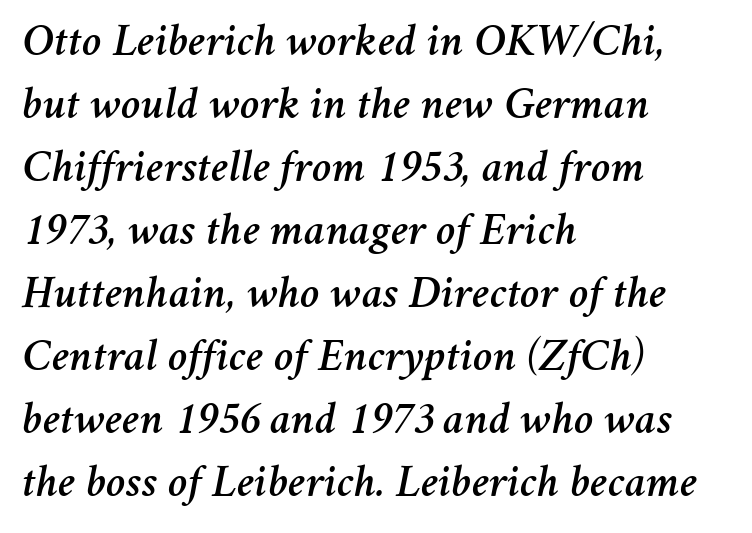
Is this a fixed-width face? No — the glyphs have proportional, varying widths. A typesetter would call this zero additional tracking. The foot of each line stays bare and open. A classic flush-left, rag-right setting is used for this passage. The rendering applies a slant to the glyphs.
